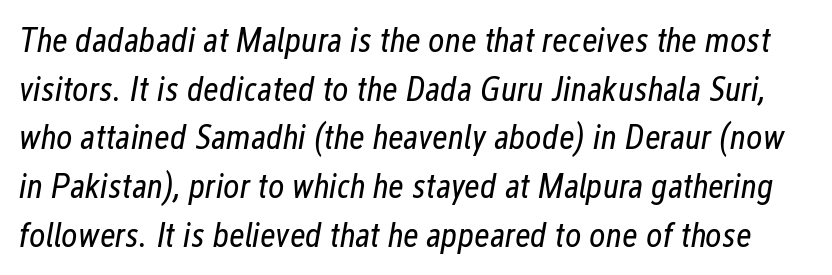
{"italic": "yes", "lean": "right", "slant_degrees": 12, "bold": "no", "weight": "regular", "width": "condensed", "stroke_contrast": "low", "x_height": "medium", "monospaced": "no", "underline": "no", "line_spacing": "normal", "line_spacing_ratio": 1.39, "letter_spacing": "normal", "letter_spacing_em": 0.0, "glyph_px": 35}
